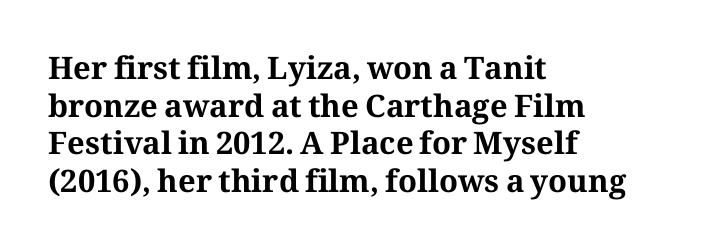
Q: Is the text bold? A: Yes.
Q: Is the text italic (slanted)? A: No, it is upright.
Q: Is the typeface a serif or a sans-serif typeface? A: Serif.
Q: Is the text underlined? A: No.
Q: How is the paragraph aligned? A: Left-aligned.
Q: Is the spacing between letters normal or unusually wide? A: Normal.
Q: Width (condensed, normal, or wide)? A: Normal.
Q: Stroke contrast? A: Medium.
Q: x-height? A: Medium.
Q: Monospaced? A: No.
